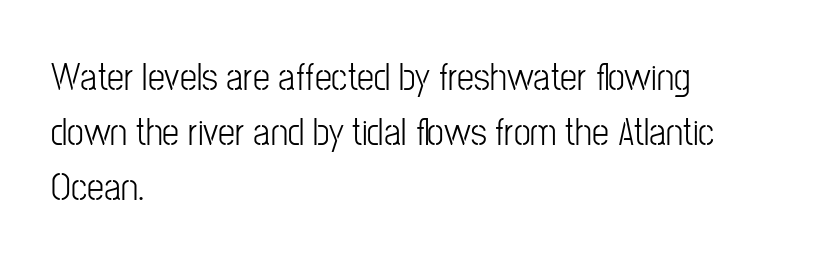
Q: Is the text italic (slanted)? A: No, it is upright.
Q: Is the typeface a serif or a sans-serif typeface? A: Sans-serif.
Q: Is the text underlined? A: No.
Q: How is the paragraph aligned? A: Left-aligned.
Q: Is the spacing between letters normal or unusually wide? A: Normal.
Q: Is the spacing between lines tight, normal or loose? A: Normal.
Q: Width (condensed, normal, or wide)? A: Condensed.
Q: Stroke contrast? A: Low.
Q: x-height? A: Medium.
Q: Monospaced? A: No.
